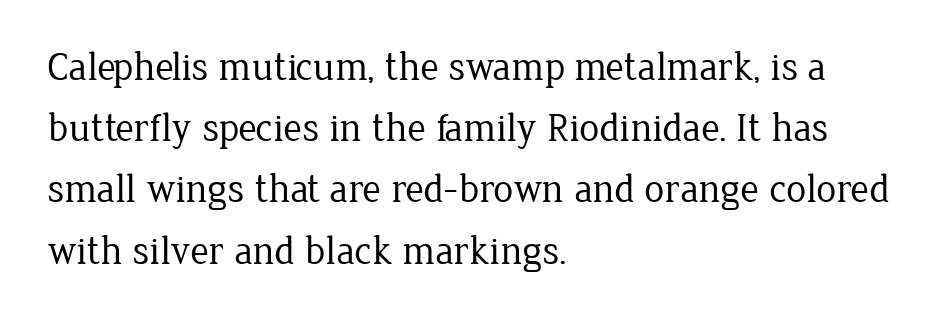
{"serif": "yes", "italic": "no", "bold": "no", "weight": "regular", "width": "normal", "stroke_contrast": "low", "x_height": "medium", "monospaced": "no", "underline": "no", "align": "left", "line_spacing": "normal", "line_spacing_ratio": 1.53, "letter_spacing": "normal", "letter_spacing_em": 0.0, "glyph_px": 40}
